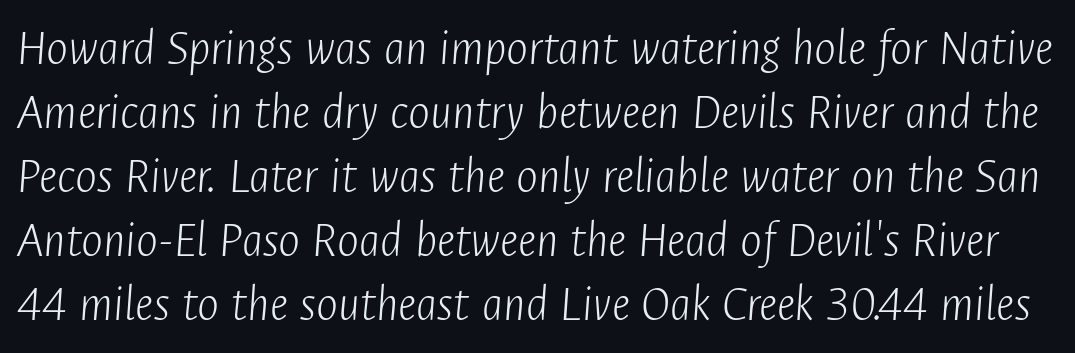
The image shows 52 px light, condensed type, italic (leaning right); set line spacing 1.23x, normal letter spacing, not underlined; low stroke contrast and a medium x-height.
